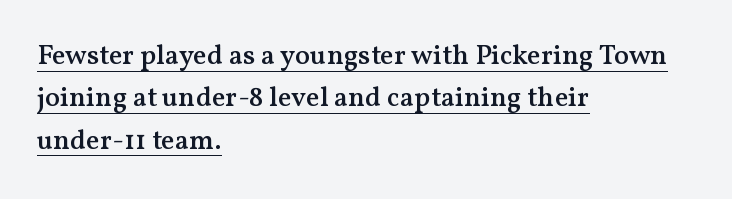
The image shows 28 px semibold serif type, upright; set left-aligned, normal line spacing (1.51x), normal letter spacing, underlined; medium stroke contrast and a medium x-height.
